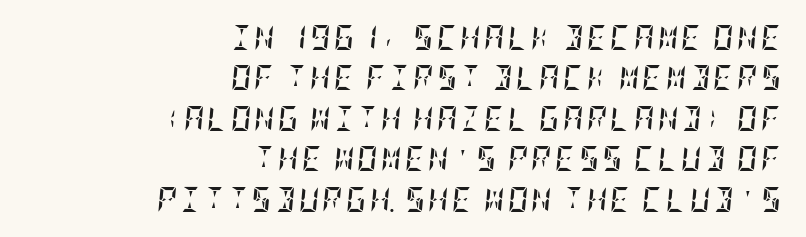
The image shows 25 px bold type, italic (leaning right); set right-aligned, normal line spacing (1.62x), not underlined.
